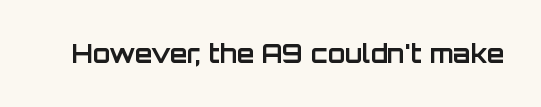
{"italic": "no", "bold": "yes", "underline": "no", "letter_spacing": "normal", "letter_spacing_em": 0.0, "glyph_px": 25}
